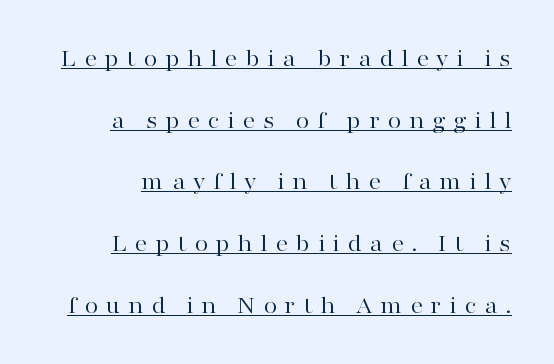
The image shows 25 px text type, upright; set loose line spacing (2.47x), unusually wide letter spacing (+0.3 em), underlined.
